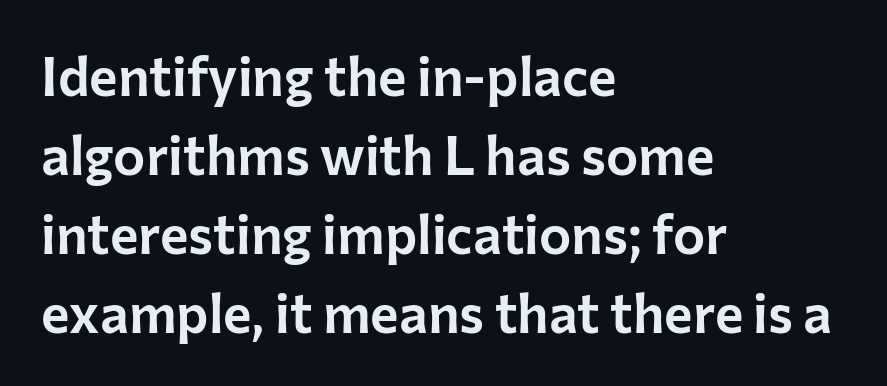
Caption: standard tracking, unaltered. Line beginnings align vertically; line endings do not. Do the letters lean? They stand straight. I'd call this a sans setting — the letters go barefoot. A clean baseline with only descenders dipping below it. The rendering uses a moderate line-height, typical for paragraphs.
